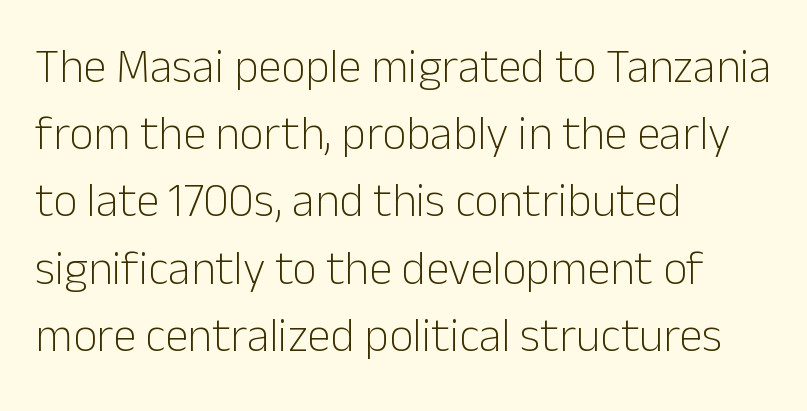
The image shows 47 px light sans-serif type, upright; set left-aligned, normal line spacing (1.43x), normal letter spacing, not underlined; low stroke contrast and a medium x-height.
